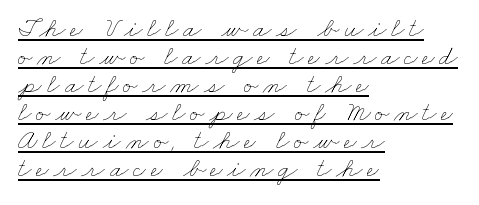
{"bold": "no", "underline": "yes", "align": "left", "line_spacing": "tight", "line_spacing_ratio": 1.04, "glyph_px": 27}
